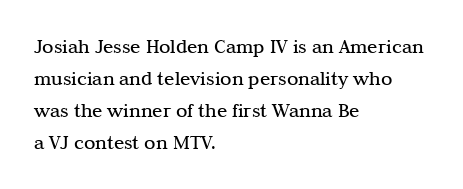
{"italic": "no", "bold": "no", "underline": "no", "align": "left", "line_spacing": "normal", "line_spacing_ratio": 1.52, "letter_spacing": "normal", "letter_spacing_em": 0.0, "glyph_px": 21}
